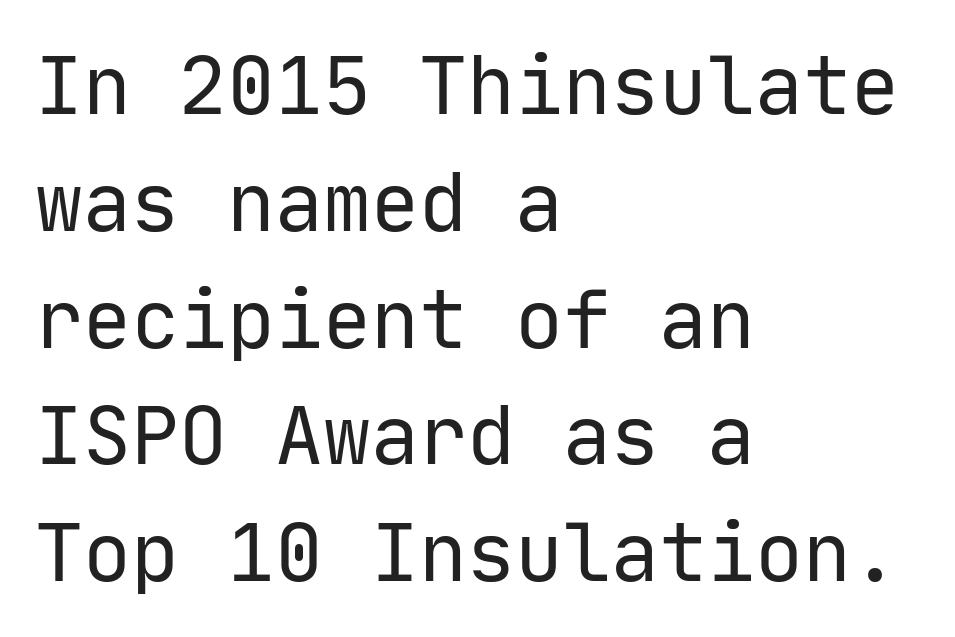
The image shows 80 px regular-weight sans-serif type, upright, monospaced; set left-aligned, normal line spacing (1.46x), normal letter spacing, not underlined; low stroke contrast and a medium x-height.
